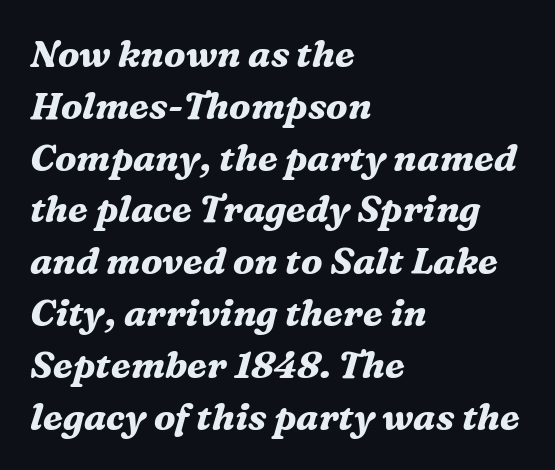
Descender tails drop into unmarked territory. Line spacing here is normal. Looks like regular typesetting: each glyph gets only the width it needs. Posture: slanted. Observe the ordinary spacing: letters are neighbours, not strangers.
